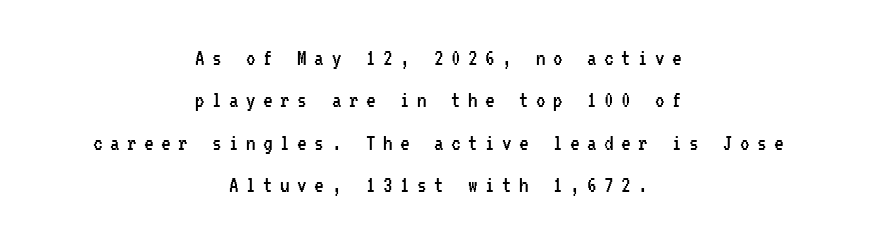
Q: Is the text bold? A: No.
Q: Is the text italic (slanted)? A: No, it is upright.
Q: Is the text underlined? A: No.
Q: How is the paragraph aligned? A: Centered.
Q: Is the spacing between letters normal or unusually wide? A: Unusually wide.
